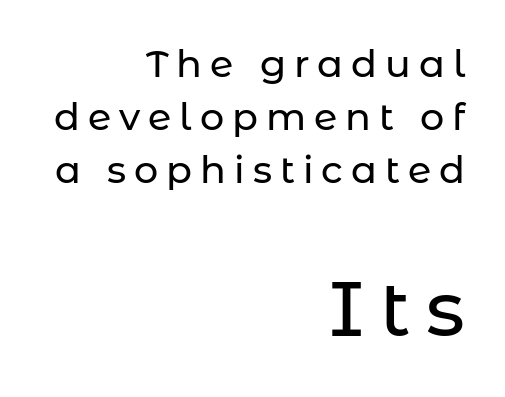
{"serif": "no", "italic": "no", "width": "normal", "stroke_contrast": "low", "x_height": "medium", "monospaced": "no", "underline": "no", "align": "right", "line_spacing": "normal", "line_spacing_ratio": 1.4, "letter_spacing": "wide", "letter_spacing_em": 0.21, "larger_block": "second", "size_ratio": 2.03, "glyph_px": 77}
